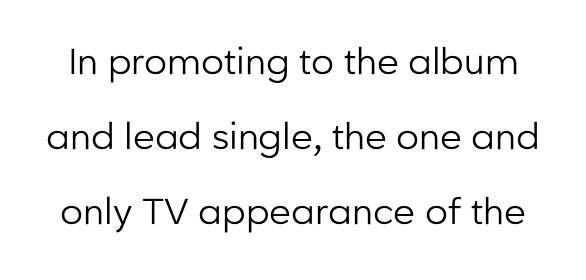
Decoration check: the copy has no underline. Each new line begins a long way beneath the previous one. Nobody touched the tracking dial on this one. Style check: upright.
